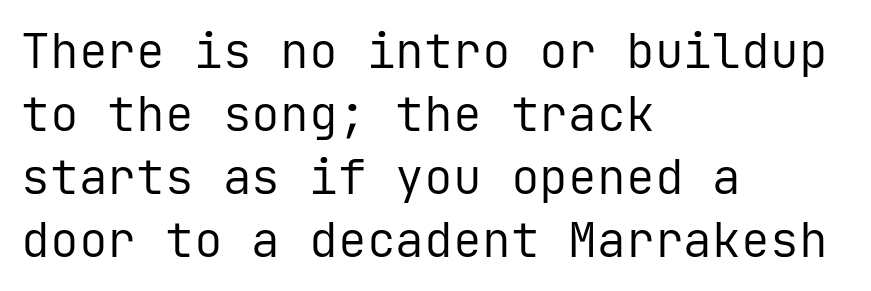
The image shows 48 px regular-weight sans-serif type, upright, monospaced; set left-aligned, normal line spacing (1.31x), normal letter spacing, not underlined; low stroke contrast and a medium x-height.
